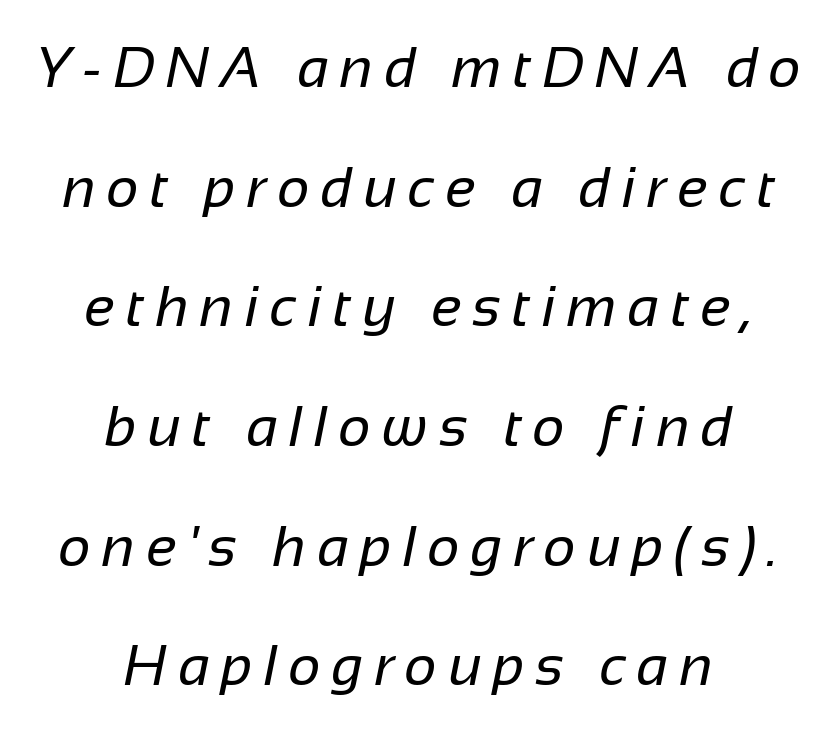
The image shows 57 px regular-weight sans-serif type; set centered, loose line spacing (2.1x), not underlined; low stroke contrast and a medium x-height.
